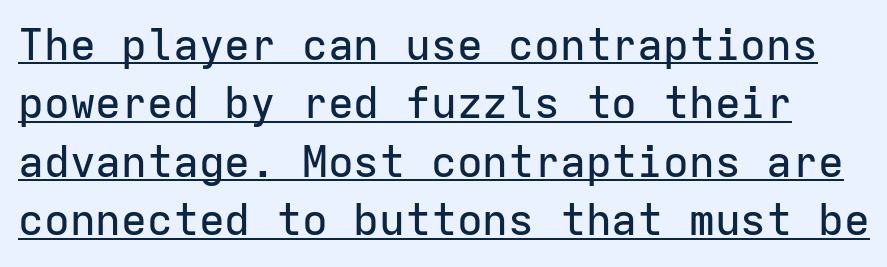
Q: Is the text italic (slanted)? A: No, it is upright.
Q: Is the typeface a serif or a sans-serif typeface? A: Sans-serif.
Q: Is the text underlined? A: Yes.
Q: Is the spacing between letters normal or unusually wide? A: Normal.
Q: Is the spacing between lines tight, normal or loose? A: Normal.
Q: Width (condensed, normal, or wide)? A: Normal.
Q: Stroke contrast? A: Low.
Q: x-height? A: Medium.
Q: Monospaced? A: Yes.
